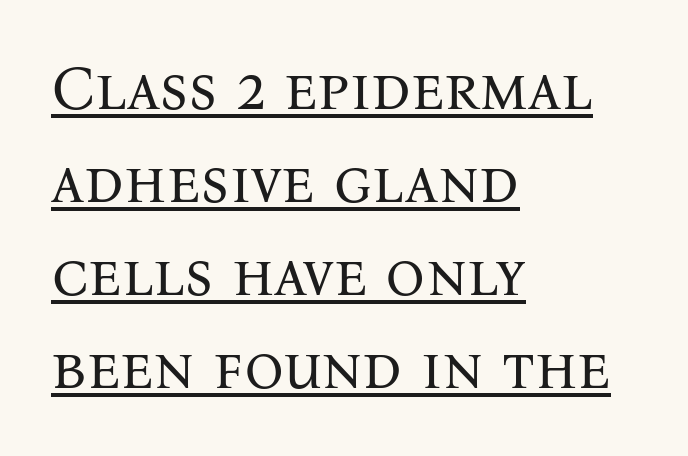
The image shows 62 px regular-weight serif type, upright; set left-aligned, normal line spacing (1.5x), normal letter spacing, underlined; medium stroke contrast and a medium x-height.
